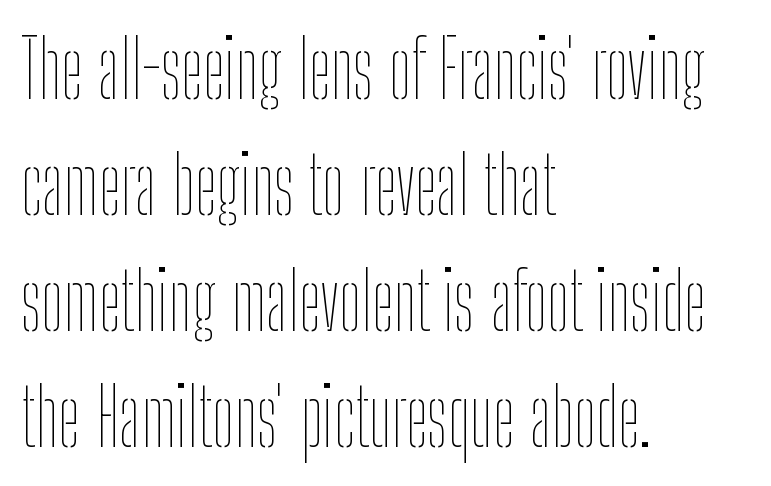
The image shows 79 px thin, condensed type, upright; set left-aligned, normal line spacing (1.47x), normal letter spacing, not underlined; low stroke contrast and a medium x-height.
